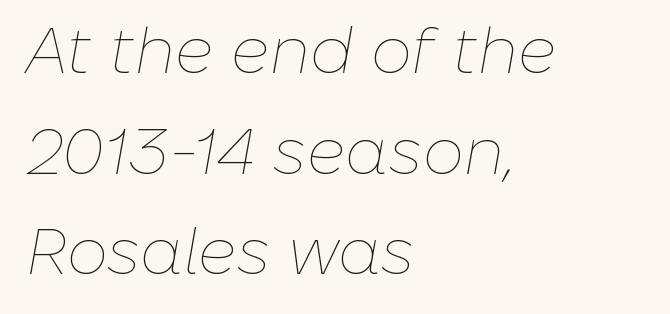
{"italic": "yes", "lean": "right", "slant_degrees": 10, "bold": "no", "weight": "thin", "width": "normal", "stroke_contrast": "low", "x_height": "medium", "monospaced": "no", "underline": "no", "align": "left", "line_spacing": "normal", "line_spacing_ratio": 1.55, "letter_spacing": "normal", "letter_spacing_em": 0.0, "glyph_px": 65}
